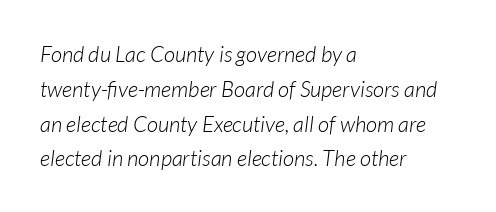
Yep, that's italic — everything's leaning. Typeset ragged right — the left edge is the straight one. A light-to-regular cut is what we see here. Beneath every word, the page is bare. In terms of letterspacing, this is plain default setting. Reading down the column, the eye jumps a familiar distance to each next line.
